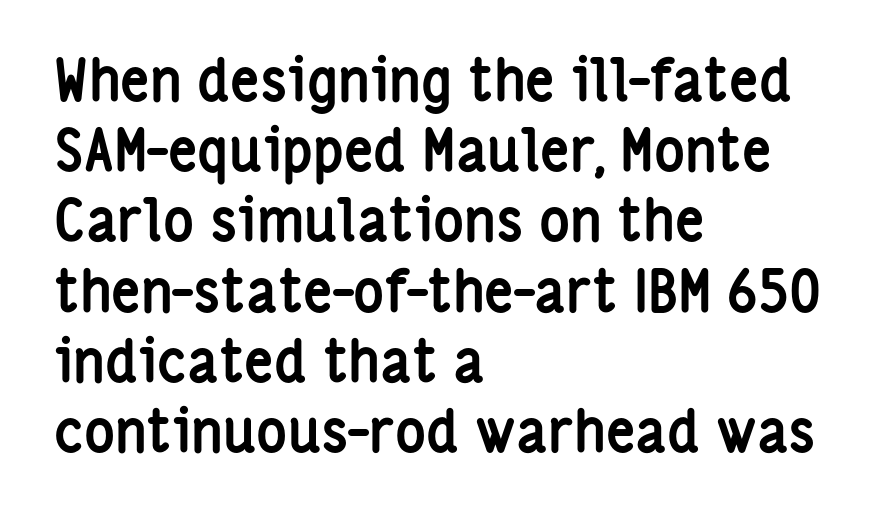
This is the regular roman posture of the typeface. All the whitespace from short lines collects on the right. Typesetter's note: full bold, strokes at maximum text heaviness. Bare-footed words on every line.
